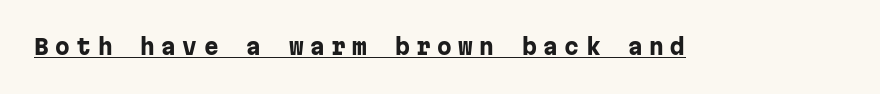
{"italic": "no", "bold": "yes", "underline": "yes", "letter_spacing": "wide", "letter_spacing_em": 0.31, "glyph_px": 21}
